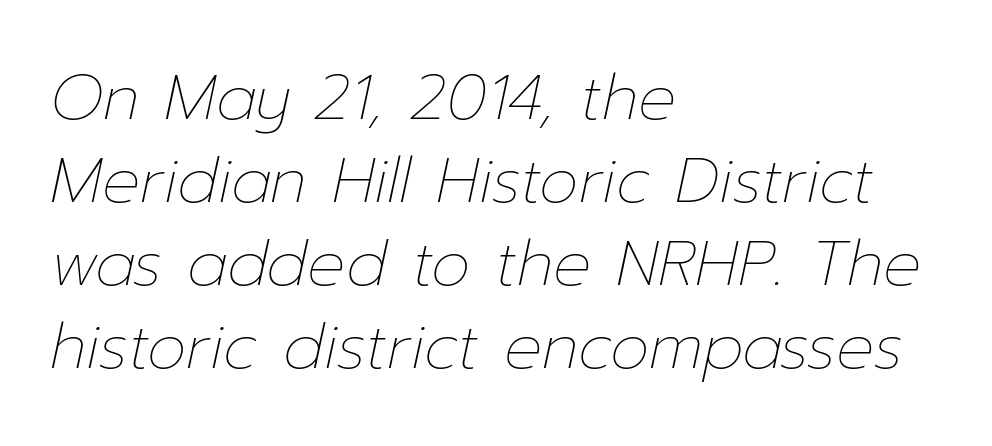
{"italic": "yes", "lean": "right", "slant_degrees": 12, "bold": "no", "weight": "thin", "width": "normal", "stroke_contrast": "low", "x_height": "medium", "monospaced": "no", "underline": "no", "align": "left", "line_spacing": "normal", "line_spacing_ratio": 1.32, "letter_spacing": "normal", "letter_spacing_em": 0.0, "glyph_px": 63}
